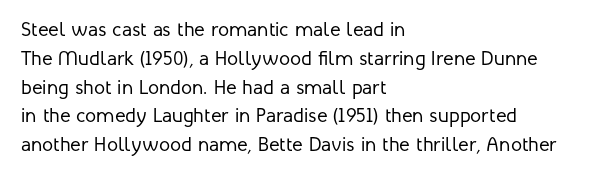
{"italic": "no", "bold": "no", "underline": "no", "align": "left", "line_spacing": "normal", "line_spacing_ratio": 1.44, "letter_spacing": "normal", "letter_spacing_em": 0.0, "glyph_px": 20}
